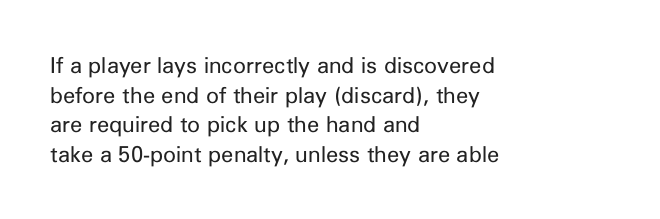
Unmarked baselines from the first word to the last. The designer left line spacing at the default. The rendering anchors every line to the left-hand side. The gaps between neighbouring characters are ordinary and unremarkable. The type sits square on the baseline with zero lean.
